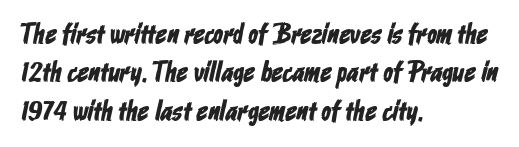
The image shows 28 px condensed sans-serif type; set left-aligned, normal line spacing (1.37x), normal letter spacing, not underlined; low stroke contrast and a medium x-height.
